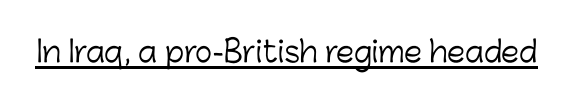
{"serif": "no", "italic": "no", "bold": "no", "weight": "light", "width": "normal", "stroke_contrast": "low", "x_height": "medium", "monospaced": "no", "underline": "yes", "letter_spacing": "normal", "letter_spacing_em": 0.0, "glyph_px": 29}
